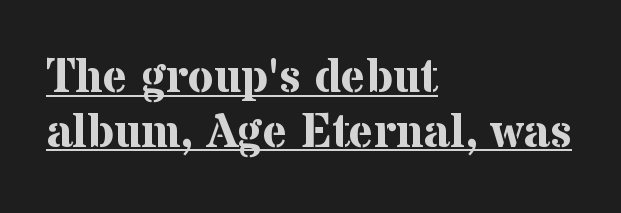
The image shows 47 px bold serif type, upright; set left-aligned, line spacing 1.16x, normal letter spacing, underlined; medium stroke contrast and a medium x-height.
